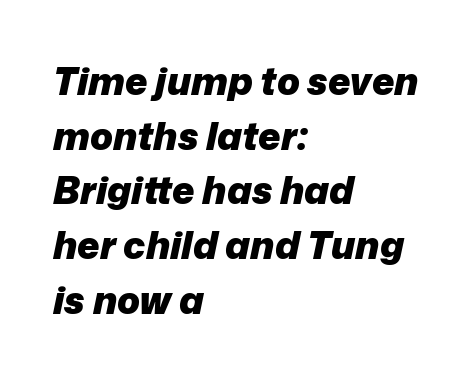
The image shows 38 px heavy type, italic (leaning right); set left-aligned, normal line spacing (1.44x), normal letter spacing, not underlined; low stroke contrast and a medium x-height.
